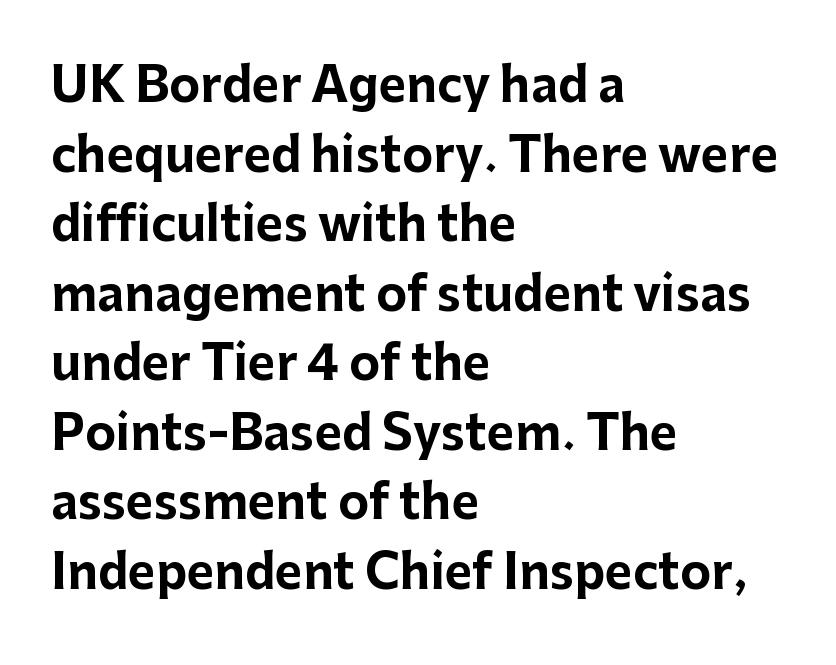
This sample uses a sans-serif face. Unlike italic type, these characters show no tilt at all. There is no visible air inserted between adjacent glyphs. Words float on clear page, feet unadorned. Strokes here are thick enough to call this a true bold.
